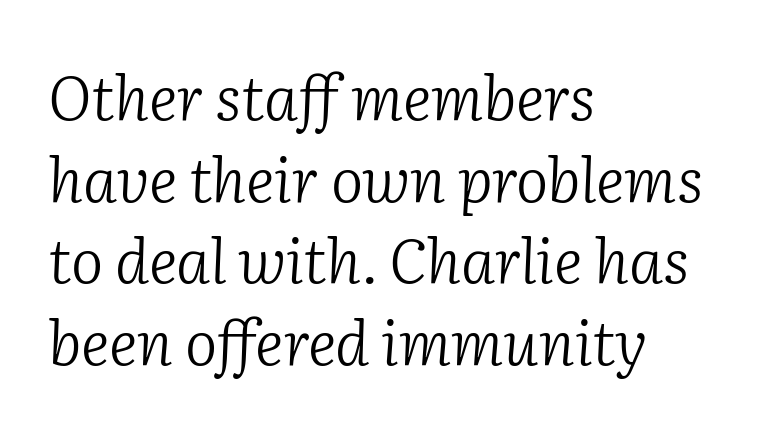
Q: Is the text bold? A: No.
Q: Is the text italic (slanted)? A: Yes, it leans right by about 2 degrees.
Q: Is the typeface a serif or a sans-serif typeface? A: Serif.
Q: Is the text underlined? A: No.
Q: How is the paragraph aligned? A: Left-aligned.
Q: Is the spacing between letters normal or unusually wide? A: Normal.
Q: Is the spacing between lines tight, normal or loose? A: Normal.
Q: Width (condensed, normal, or wide)? A: Normal.
Q: Stroke contrast? A: Low.
Q: x-height? A: Medium.
Q: Monospaced? A: No.
